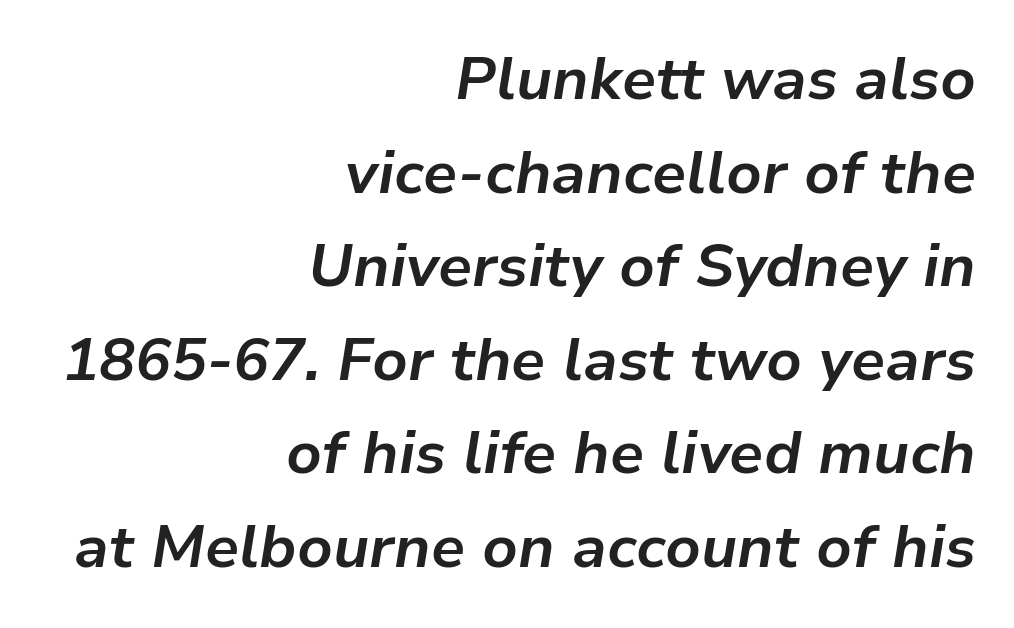
{"italic": "yes", "lean": "right", "slant_degrees": 9, "bold": "yes", "weight": "bold", "width": "normal", "stroke_contrast": "low", "x_height": "medium", "monospaced": "no", "underline": "no", "align": "right", "line_spacing": "normal", "line_spacing_ratio": 1.56, "letter_spacing": "normal", "letter_spacing_em": 0.0, "glyph_px": 60}
